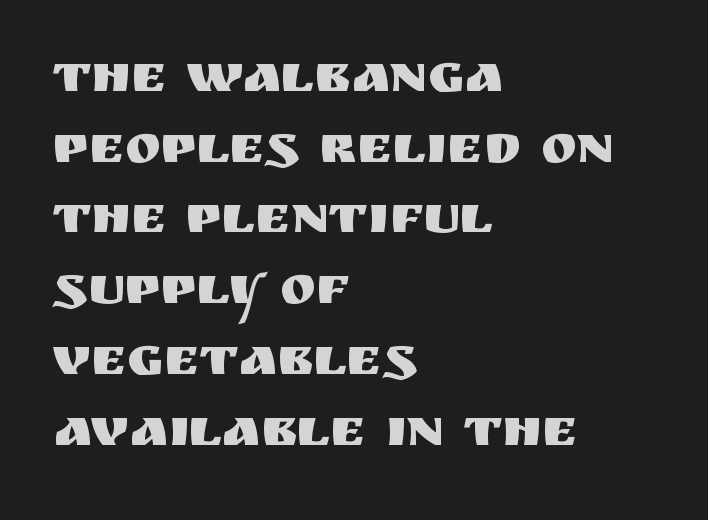
{"serif": "no", "italic": "no", "width": "normal", "stroke_contrast": "medium", "x_height": "large", "monospaced": "no", "underline": "no", "align": "left", "line_spacing": "normal", "line_spacing_ratio": 1.31, "letter_spacing": "normal", "letter_spacing_em": 0.0, "glyph_px": 54}
